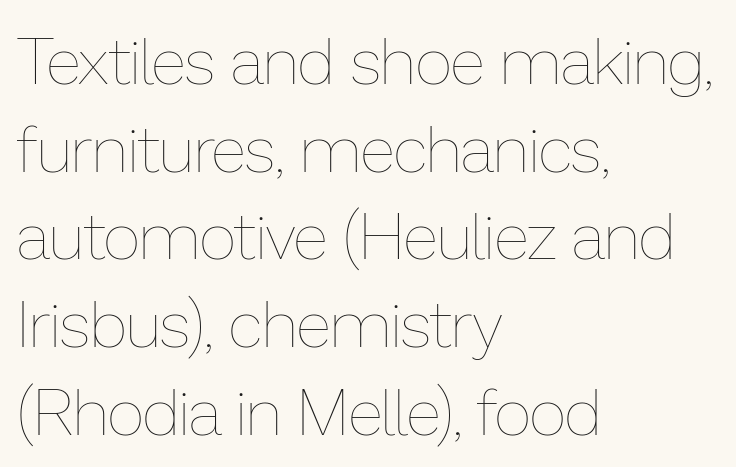
Q: Is the text bold? A: No.
Q: Is the text italic (slanted)? A: No, it is upright.
Q: Is the text underlined? A: No.
Q: How is the paragraph aligned? A: Left-aligned.
Q: Is the spacing between letters normal or unusually wide? A: Normal.
Q: Is the spacing between lines tight, normal or loose? A: Normal.
Q: Width (condensed, normal, or wide)? A: Normal.
Q: Stroke contrast? A: Low.
Q: x-height? A: Medium.
Q: Monospaced? A: No.
